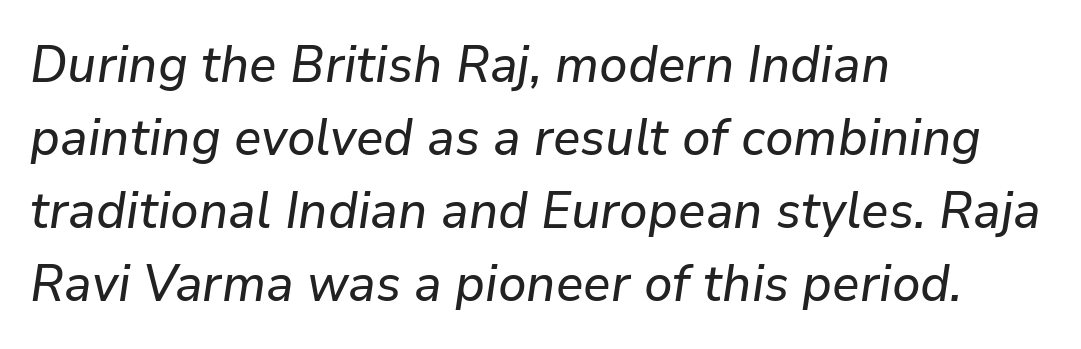
Q: Is the text italic (slanted)? A: Yes, it leans right by about 9 degrees.
Q: Is the text underlined? A: No.
Q: How is the paragraph aligned? A: Left-aligned.
Q: Is the spacing between letters normal or unusually wide? A: Normal.
Q: Is the spacing between lines tight, normal or loose? A: Normal.
Q: Width (condensed, normal, or wide)? A: Normal.
Q: Stroke contrast? A: Low.
Q: x-height? A: Medium.
Q: Monospaced? A: No.
